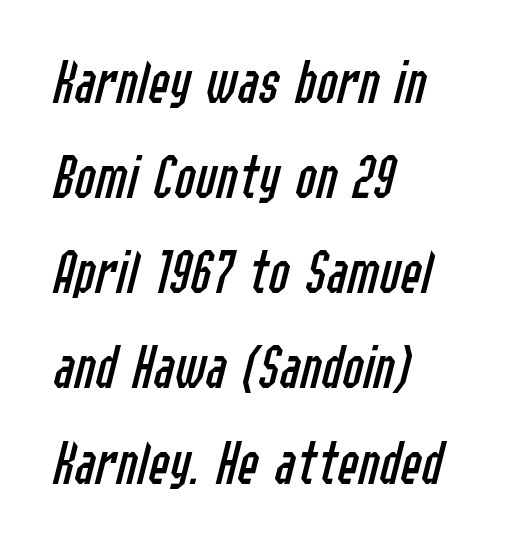
{"italic": "yes", "lean": "right", "slant_degrees": 14, "bold": "no", "weight": "regular", "width": "condensed", "stroke_contrast": "low", "x_height": "medium", "monospaced": "no", "underline": "no", "align": "left", "line_spacing": "normal", "line_spacing_ratio": 1.51, "letter_spacing": "normal", "letter_spacing_em": 0.0, "glyph_px": 63}
